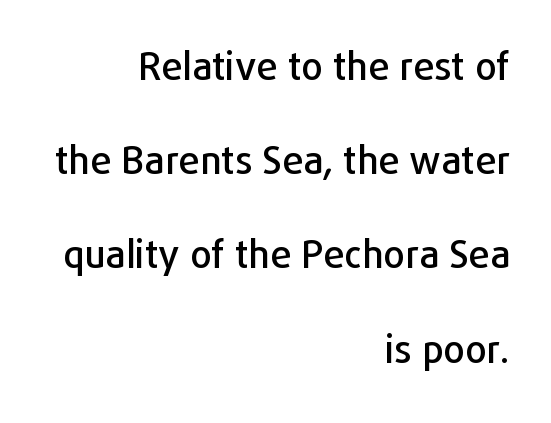
You could not count columns in this text — the font is proportionally spaced. Is there much room between lines? Yes — plenty of vertical air separates them. The text was rendered using a sans face with plain stroke endings. The letters stand straight up with perfectly vertical stems. Type without underlining. Caption: standard tracking, unaltered.
